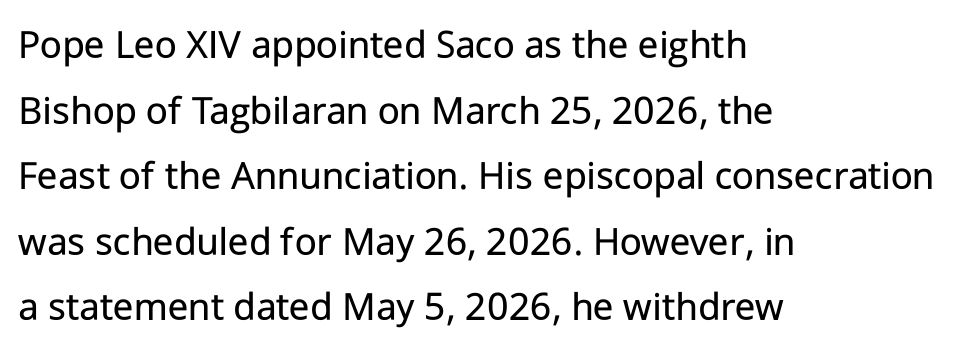
{"serif": "no", "italic": "no", "bold": "no", "weight": "regular", "width": "normal", "stroke_contrast": "low", "x_height": "medium", "monospaced": "no", "underline": "no", "align": "left", "line_spacing": "normal", "line_spacing_ratio": 1.56, "letter_spacing": "normal", "letter_spacing_em": 0.0, "glyph_px": 42}
